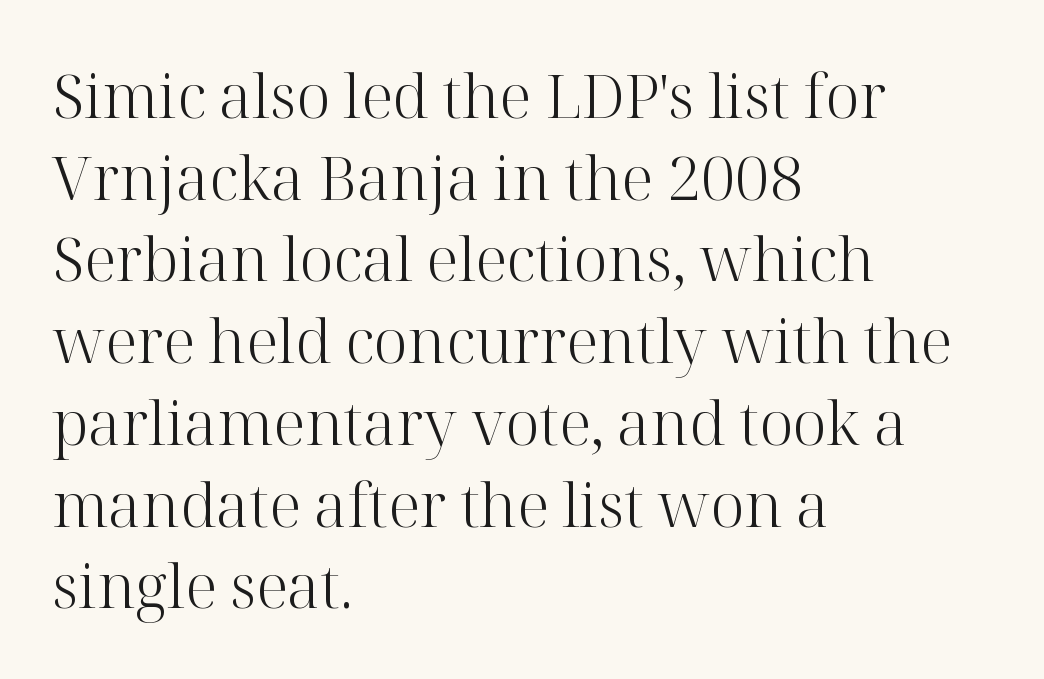
{"serif": "yes", "italic": "no", "bold": "no", "weight": "light", "width": "normal", "stroke_contrast": "high", "x_height": "medium", "monospaced": "no", "underline": "no", "align": "left", "line_spacing": "normal", "line_spacing_ratio": 1.34, "letter_spacing": "normal", "letter_spacing_em": 0.0, "glyph_px": 61}
